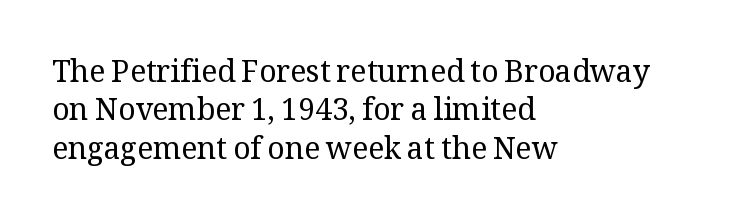
Q: Is the text bold? A: No.
Q: Is the text italic (slanted)? A: No, it is upright.
Q: Is the typeface a serif or a sans-serif typeface? A: Serif.
Q: Is the text underlined? A: No.
Q: How is the paragraph aligned? A: Left-aligned.
Q: Is the spacing between letters normal or unusually wide? A: Normal.
Q: Is the spacing between lines tight, normal or loose? A: Normal.
Q: Width (condensed, normal, or wide)? A: Normal.
Q: Stroke contrast? A: Medium.
Q: x-height? A: Medium.
Q: Monospaced? A: No.
